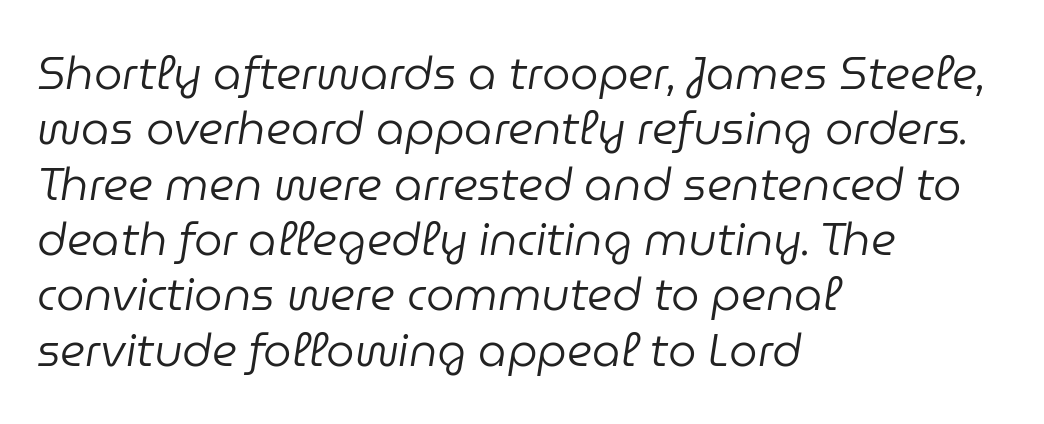
The image shows 45 px regular-weight type, italic (leaning right); set left-aligned, line spacing 1.23x, normal letter spacing, not underlined; low stroke contrast and a medium x-height.
